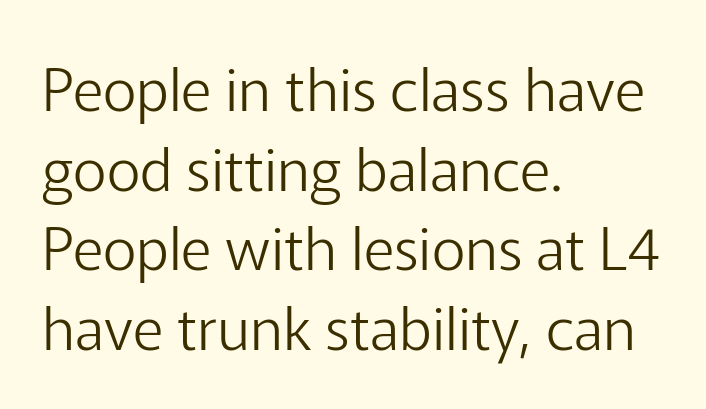
Q: Is the text bold? A: No.
Q: Is the text italic (slanted)? A: No, it is upright.
Q: Is the typeface a serif or a sans-serif typeface? A: Sans-serif.
Q: Is the text underlined? A: No.
Q: How is the paragraph aligned? A: Left-aligned.
Q: Is the spacing between letters normal or unusually wide? A: Normal.
Q: Is the spacing between lines tight, normal or loose? A: Normal.
Q: Width (condensed, normal, or wide)? A: Normal.
Q: Stroke contrast? A: Low.
Q: x-height? A: Medium.
Q: Monospaced? A: No.
